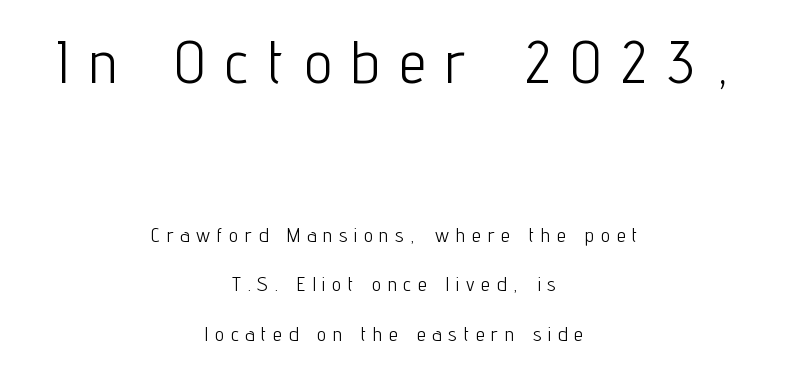
A sans-serif font was chosen for this passage. This sample has the flowing, uneven cadence of proportional lettering. This rendering uses center alignment, leaving both contours irregular but symmetric. The weight would be labelled regular, book, light, or lighter still. Line spacing here is loose. If you squint, the top block still reads clearly — it's the larger of the two.
